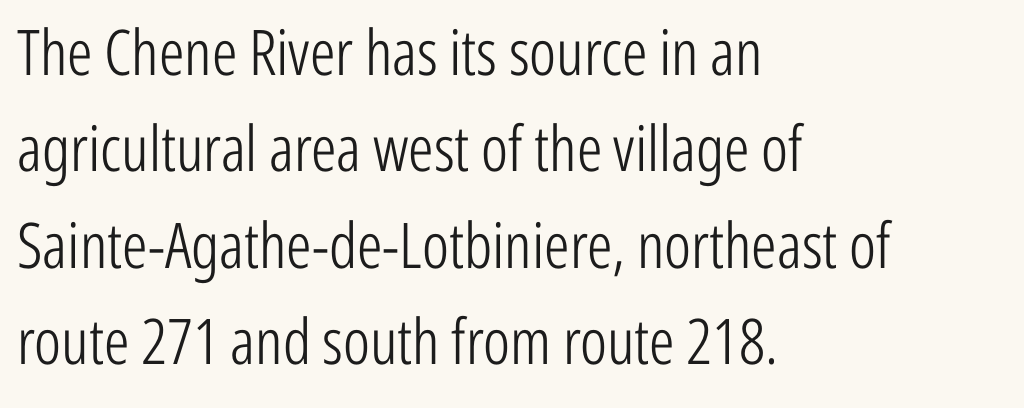
Q: Is the text bold? A: No.
Q: Is the text italic (slanted)? A: No, it is upright.
Q: Is the typeface a serif or a sans-serif typeface? A: Sans-serif.
Q: Is the text underlined? A: No.
Q: How is the paragraph aligned? A: Left-aligned.
Q: Is the spacing between letters normal or unusually wide? A: Normal.
Q: Is the spacing between lines tight, normal or loose? A: Normal.
Q: Width (condensed, normal, or wide)? A: Condensed.
Q: Stroke contrast? A: Low.
Q: x-height? A: Medium.
Q: Monospaced? A: No.
